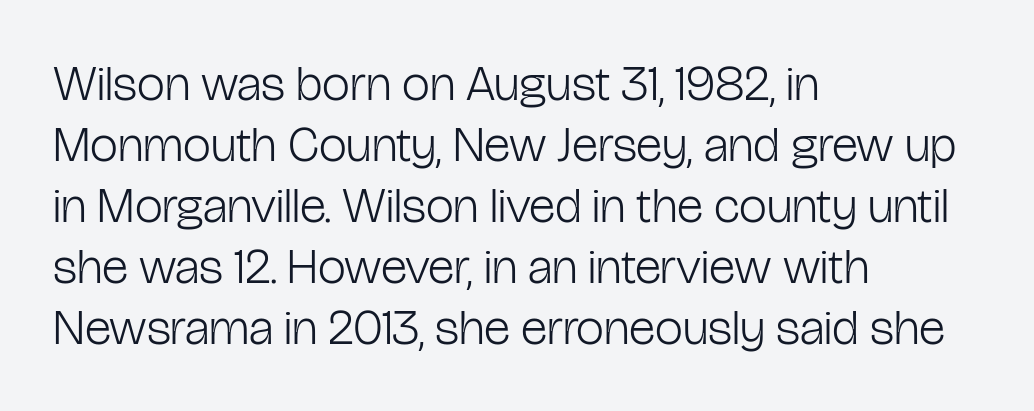
{"serif": "no", "italic": "no", "bold": "no", "weight": "light", "width": "condensed", "stroke_contrast": "low", "x_height": "medium", "monospaced": "no", "underline": "no", "align": "left", "line_spacing_ratio": 1.22, "letter_spacing": "normal", "letter_spacing_em": 0.0, "glyph_px": 50}
